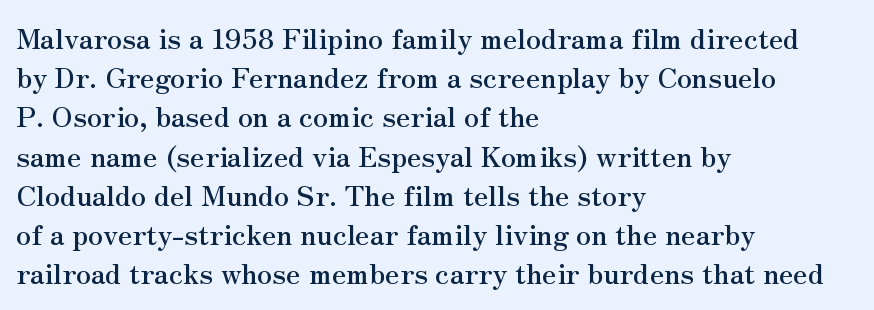
Q: Is the text italic (slanted)? A: No, it is upright.
Q: Is the typeface a serif or a sans-serif typeface? A: Serif.
Q: Is the text underlined? A: No.
Q: How is the paragraph aligned? A: Left-aligned.
Q: Is the spacing between letters normal or unusually wide? A: Normal.
Q: Is the spacing between lines tight, normal or loose? A: Normal.
Q: Width (condensed, normal, or wide)? A: Normal.
Q: Stroke contrast? A: Medium.
Q: x-height? A: Small.
Q: Monospaced? A: No.
